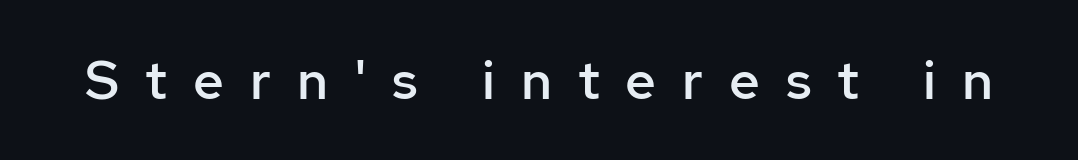
Q: Is the text bold? A: Semi-bold.
Q: Is the text italic (slanted)? A: No, it is upright.
Q: Is the typeface a serif or a sans-serif typeface? A: Sans-serif.
Q: Is the text underlined? A: No.
Q: Is the spacing between letters normal or unusually wide? A: Unusually wide.
Q: Width (condensed, normal, or wide)? A: Normal.
Q: Stroke contrast? A: Low.
Q: x-height? A: Medium.
Q: Monospaced? A: No.
